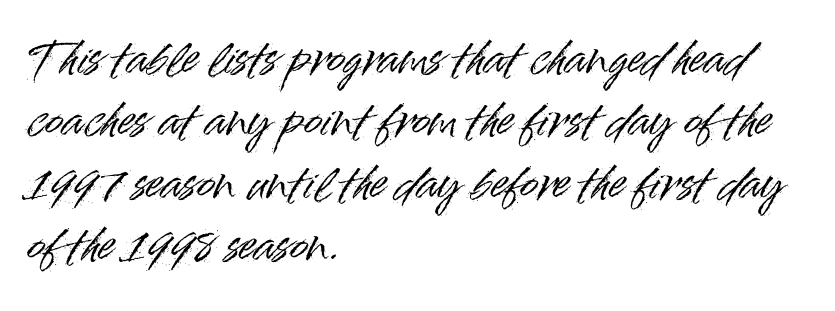
The image shows 43 px sans-serif type; set left-aligned, normal line spacing (1.45x), normal letter spacing, not underlined; high stroke contrast and a small x-height.
